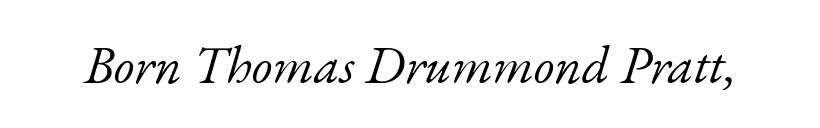
The image shows 53 px light serif type, italic (leaning right); set normal letter spacing, not underlined; low stroke contrast and a small x-height.
